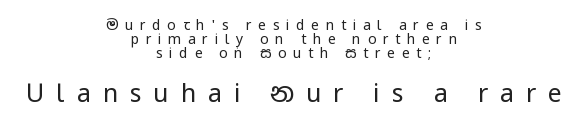
{"italic": "no", "bold": "no", "underline": "no", "align": "center", "line_spacing": "tight", "line_spacing_ratio": 0.99, "letter_spacing": "wide", "letter_spacing_em": 0.47, "larger_block": "second", "size_ratio": 1.79, "glyph_px": 25}
